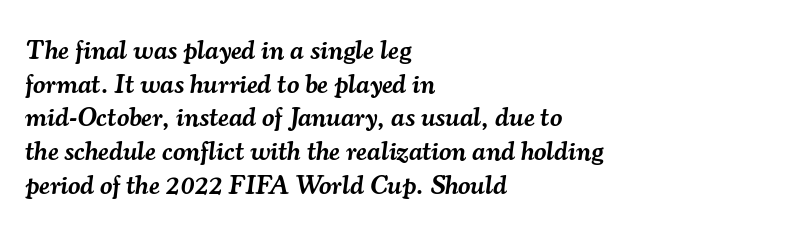
The image shows 27 px text type, italic (leaning right); set left-aligned, normal line spacing (1.25x), normal letter spacing, not underlined.
